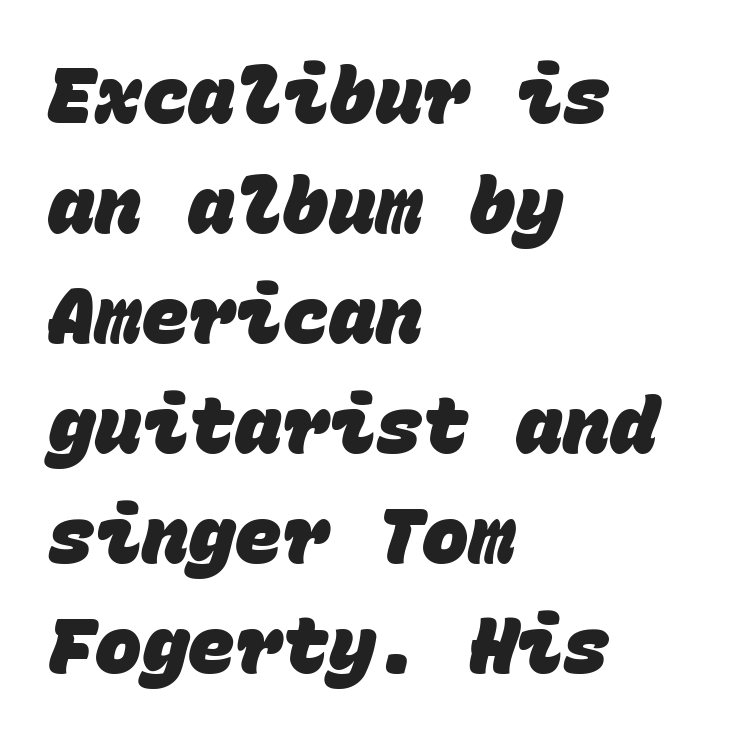
Q: Is the text bold? A: Yes.
Q: Is the typeface a serif or a sans-serif typeface? A: Sans-serif.
Q: Is the text underlined? A: No.
Q: How is the paragraph aligned? A: Left-aligned.
Q: Is the spacing between letters normal or unusually wide? A: Normal.
Q: Is the spacing between lines tight, normal or loose? A: Normal.
Q: Width (condensed, normal, or wide)? A: Normal.
Q: Stroke contrast? A: Low.
Q: x-height? A: Large.
Q: Monospaced? A: Yes.
